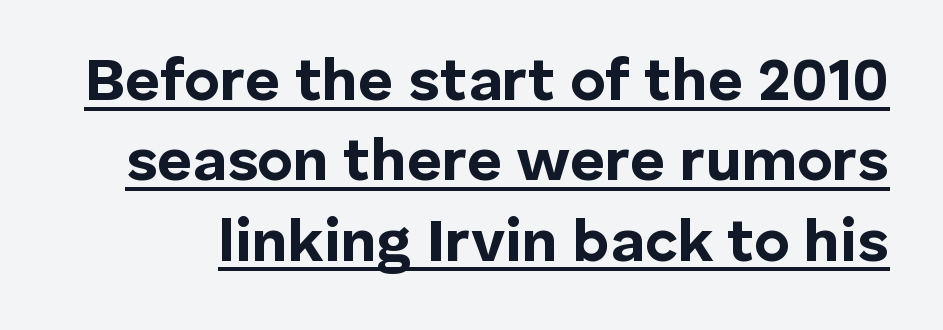
Glance below the letters and you will spot a drawn line. Set as a true bold cut, around the 700 mark. These lines keep a tight, regular rhythm from letter to letter. The font's upright variant was chosen for this text. If you measured baseline to baseline, you'd find a middling distance.
